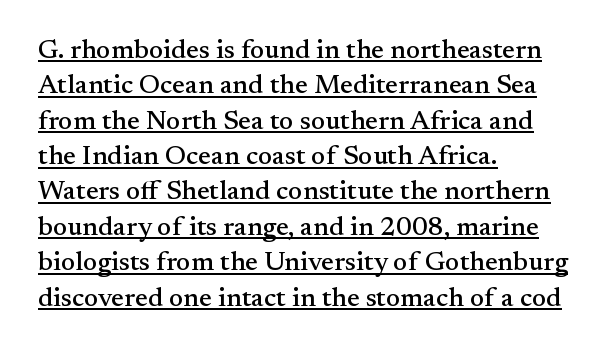
{"italic": "no", "underline": "yes", "align": "left", "line_spacing": "normal", "line_spacing_ratio": 1.31, "letter_spacing": "normal", "letter_spacing_em": 0.0, "glyph_px": 27}
